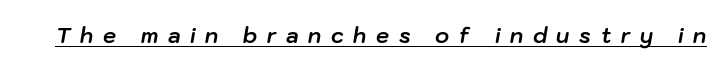
Q: Is the text bold? A: Yes.
Q: Is the text italic (slanted)? A: Yes, it leans right by about 10 degrees.
Q: Is the text underlined? A: Yes.
Q: Is the spacing between letters normal or unusually wide? A: Unusually wide.
